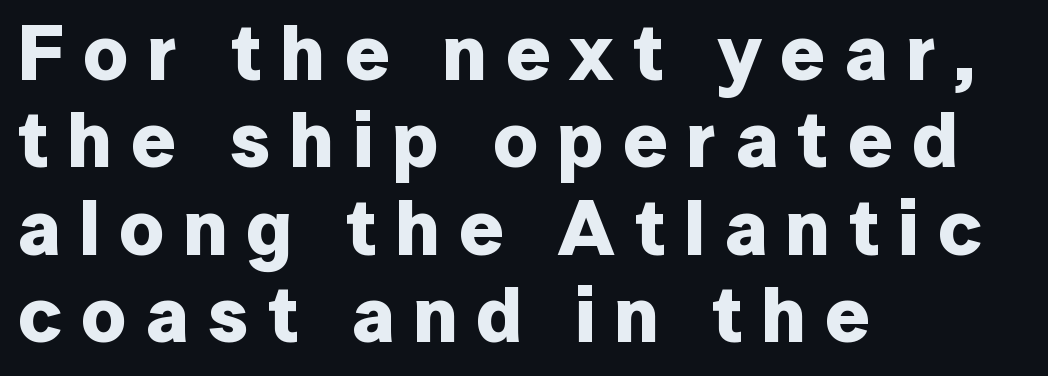
The image shows 78 px bold sans-serif type, upright; set left-aligned, tight line spacing (1.12x), unusually wide letter spacing (+0.24 em), not underlined; low stroke contrast and a medium x-height.
